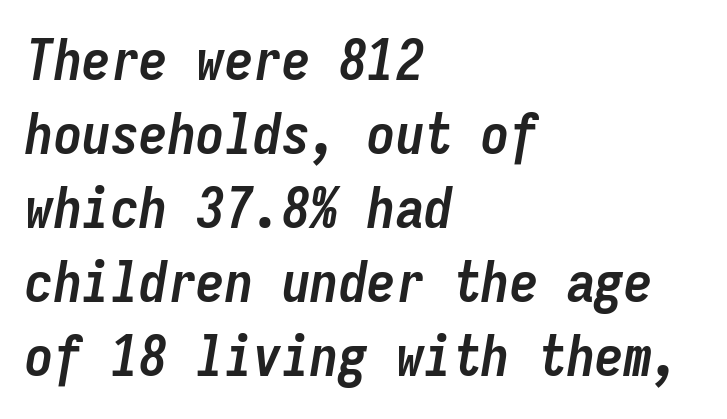
Q: Is the text bold? A: Yes.
Q: Is the text italic (slanted)? A: Yes, it leans right by about 9 degrees.
Q: Is the text underlined? A: No.
Q: How is the paragraph aligned? A: Left-aligned.
Q: Is the spacing between letters normal or unusually wide? A: Normal.
Q: Is the spacing between lines tight, normal or loose? A: Normal.
Q: Width (condensed, normal, or wide)? A: Condensed.
Q: Stroke contrast? A: Low.
Q: x-height? A: Medium.
Q: Monospaced? A: Yes.
